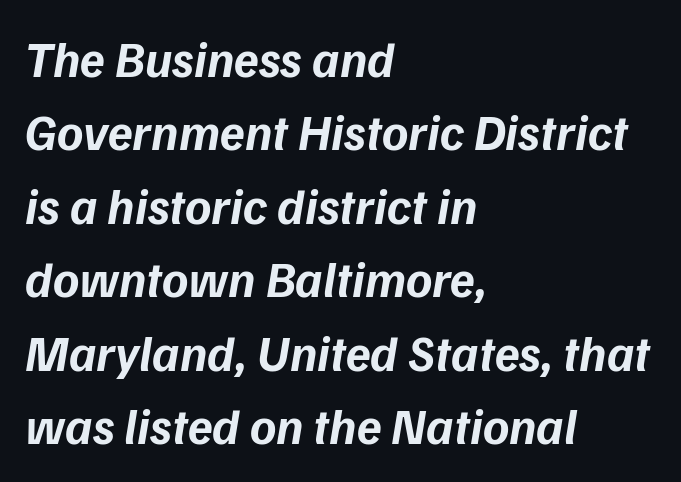
Q: Is the text bold? A: Yes.
Q: Is the text italic (slanted)? A: Yes, it leans right by about 9 degrees.
Q: Is the text underlined? A: No.
Q: How is the paragraph aligned? A: Left-aligned.
Q: Is the spacing between letters normal or unusually wide? A: Normal.
Q: Is the spacing between lines tight, normal or loose? A: Normal.
Q: Width (condensed, normal, or wide)? A: Normal.
Q: Stroke contrast? A: Low.
Q: x-height? A: Medium.
Q: Monospaced? A: No.
